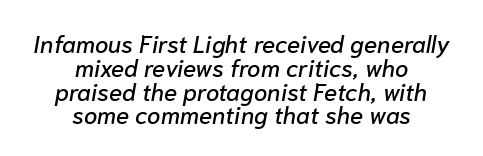
The image shows 24 px text type, italic (leaning right); set centered, tight line spacing (0.99x), normal letter spacing, not underlined.
